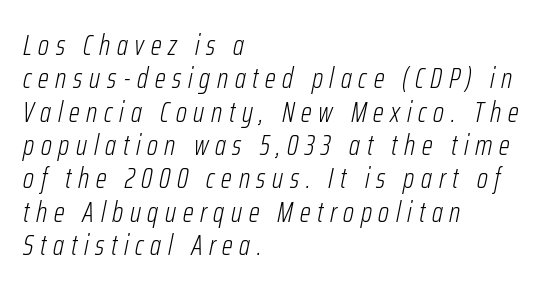
You could only call the tracking loose — the letters float apart. All the whitespace from short lines collects on the right. The letters advance in unequal steps, a hallmark of proportional type. A clean baseline with only descenders dipping below it. Think standard paragraph weight, or any step lighter than that.
